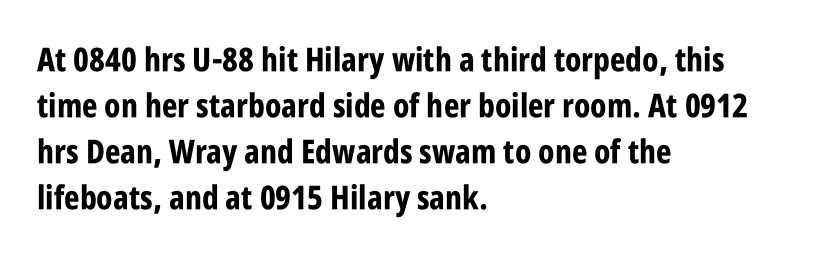
Q: Is the text bold? A: Yes.
Q: Is the text italic (slanted)? A: No, it is upright.
Q: Is the typeface a serif or a sans-serif typeface? A: Sans-serif.
Q: Is the text underlined? A: No.
Q: How is the paragraph aligned? A: Left-aligned.
Q: Is the spacing between letters normal or unusually wide? A: Normal.
Q: Is the spacing between lines tight, normal or loose? A: Normal.
Q: Width (condensed, normal, or wide)? A: Condensed.
Q: Stroke contrast? A: Low.
Q: x-height? A: Large.
Q: Monospaced? A: No.
